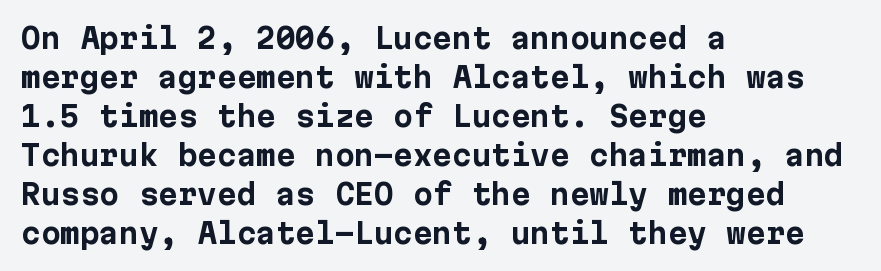
Every letter is thick-stroked: bold, no question. Nope, no serifs anywhere on these letters. Leftover space on each line is placed entirely after the last word. If you measured baseline to baseline, you'd find a middling distance.
